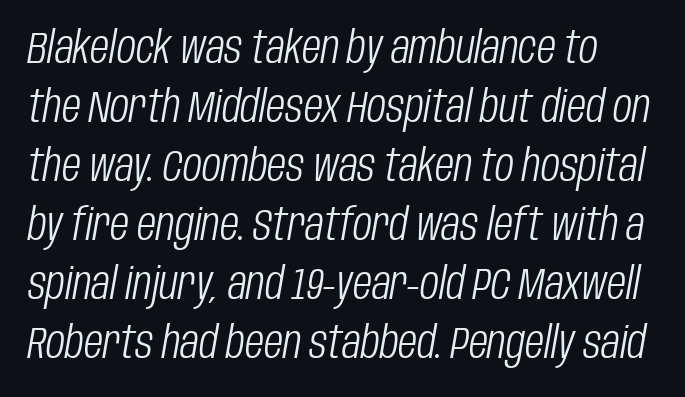
Q: Is the text bold? A: No.
Q: Is the text italic (slanted)? A: Yes, it leans right by about 10 degrees.
Q: Is the text underlined? A: No.
Q: Is the spacing between letters normal or unusually wide? A: Normal.
Q: Is the spacing between lines tight, normal or loose? A: Normal.
Q: Width (condensed, normal, or wide)? A: Condensed.
Q: Stroke contrast? A: Low.
Q: x-height? A: Large.
Q: Monospaced? A: No.
